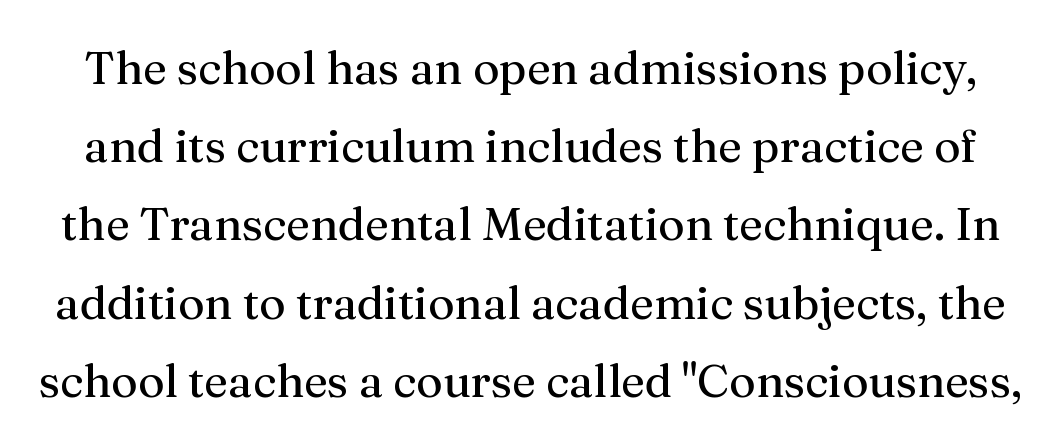
Is this a fixed-width face? No — the glyphs have proportional, varying widths. No extra tracking has been applied to these lines. The passage shown stacks its lines at a standard gap. Regarding serifs, this sample has them. Vertical stems look standard width or narrower in stroke.
